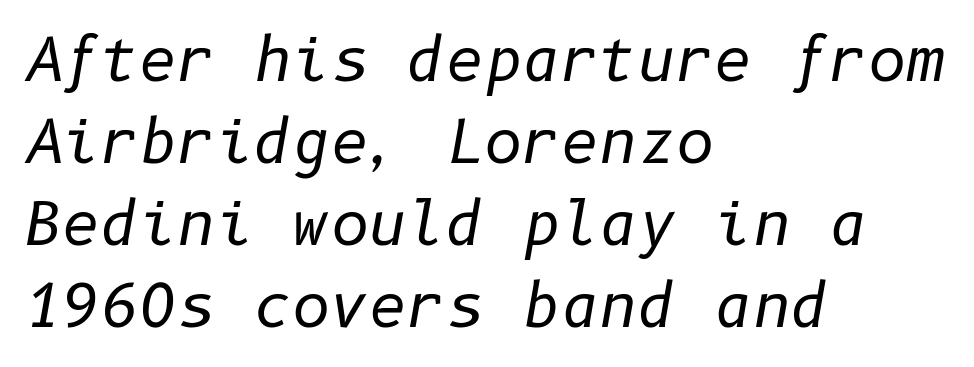
Compared with typical paragraphs, the rows here are spaced about the same. Letters rest on an invisible, unmarked baseline. Observe the lean: these are italic letterforms. The rendering keeps characters at their native spacing. Teacher's note: observe the even left margin — that is flush-left alignment.
